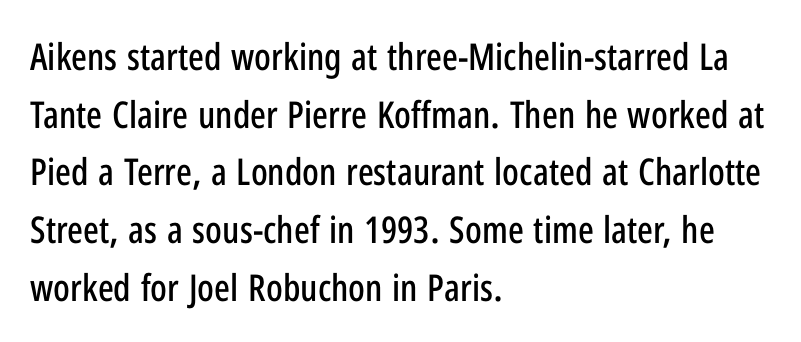
Is the letter spacing exaggerated? No — it looks like the ordinary default. Quick note: interline space is typical. Style check: upright. Horizontal alignment here is leftward, the default for most running prose. This is sans-serif lettering, the kind often seen on screens and signage. Looks like regular typesetting: each glyph gets only the width it needs.
